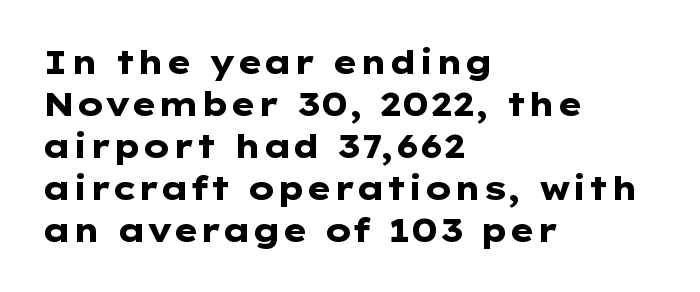
Q: Is the text bold? A: Yes.
Q: Is the text italic (slanted)? A: No, it is upright.
Q: Is the typeface a serif or a sans-serif typeface? A: Sans-serif.
Q: Is the text underlined? A: No.
Q: How is the paragraph aligned? A: Left-aligned.
Q: Is the spacing between letters normal or unusually wide? A: Normal.
Q: Is the spacing between lines tight, normal or loose? A: Normal.
Q: Width (condensed, normal, or wide)? A: Wide.
Q: Stroke contrast? A: Low.
Q: x-height? A: Medium.
